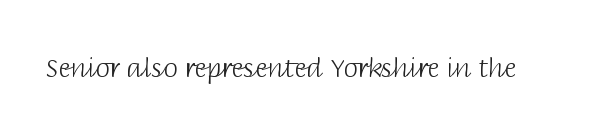
The image shows 26 px text type, upright; set normal letter spacing, not underlined.
